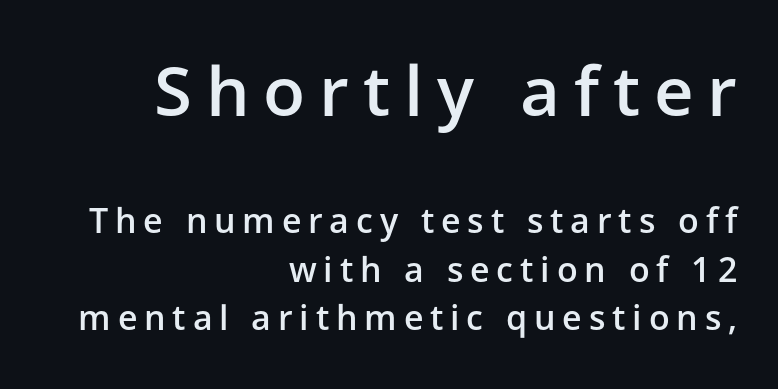
{"serif": "no", "italic": "no", "bold": "semi", "weight": "semibold", "width": "normal", "stroke_contrast": "low", "x_height": "medium", "monospaced": "no", "underline": "no", "align": "right", "line_spacing": "normal", "line_spacing_ratio": 1.44, "letter_spacing": "wide", "letter_spacing_em": 0.2, "larger_block": "first", "size_ratio": 2.03, "glyph_px": 69}
